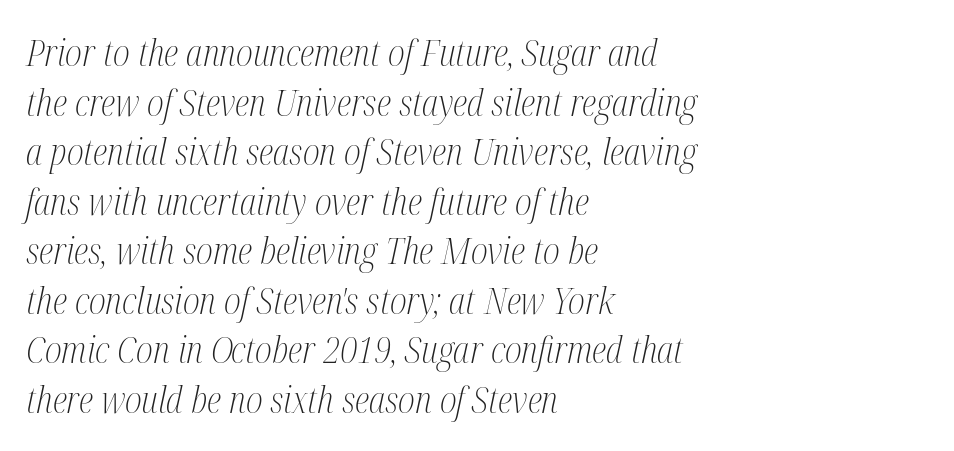
{"serif": "yes", "italic": "yes", "lean": "right", "slant_degrees": 12, "bold": "no", "weight": "light", "width": "condensed", "stroke_contrast": "medium", "x_height": "medium", "monospaced": "no", "underline": "no", "align": "left", "line_spacing": "normal", "line_spacing_ratio": 1.34, "letter_spacing": "normal", "letter_spacing_em": 0.0, "glyph_px": 37}
